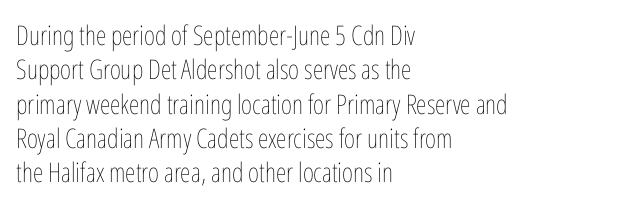
The letterforms sit at book weight or below. Honestly, the letter spacing is just normal — you wouldn't notice it. The type sits square on the baseline with zero lean. Unmarked baselines from the first word to the last. The text block is weighted toward the left margin, trailing off unevenly rightward. The designer left line spacing at the default.
